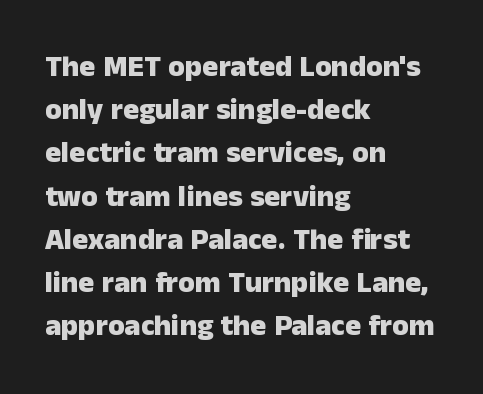
{"serif": "no", "italic": "no", "bold": "yes", "weight": "heavy", "width": "normal", "stroke_contrast": "low", "x_height": "medium", "monospaced": "no", "underline": "no", "align": "left", "line_spacing": "normal", "line_spacing_ratio": 1.44, "letter_spacing": "normal", "letter_spacing_em": 0.0, "glyph_px": 30}
